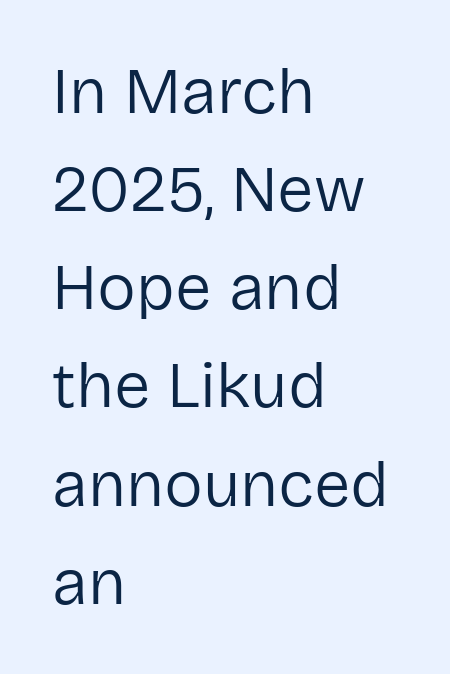
{"serif": "no", "italic": "no", "bold": "no", "weight": "regular", "width": "normal", "stroke_contrast": "low", "x_height": "medium", "monospaced": "no", "underline": "no", "align": "left", "line_spacing": "normal", "line_spacing_ratio": 1.51, "letter_spacing": "normal", "letter_spacing_em": 0.0, "glyph_px": 65}
